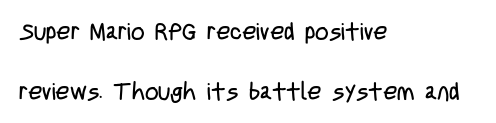
Q: Is the text bold? A: No.
Q: Is the text italic (slanted)? A: No, it is upright.
Q: Is the text underlined? A: No.
Q: How is the paragraph aligned? A: Left-aligned.
Q: Is the spacing between letters normal or unusually wide? A: Normal.
Q: Is the spacing between lines tight, normal or loose? A: Loose.
